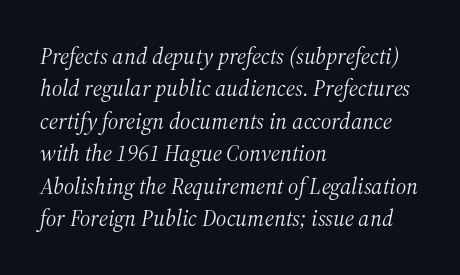
The image shows 23 px text type, italic (leaning right); set left-aligned, normal line spacing (1.41x), normal letter spacing, not underlined.
